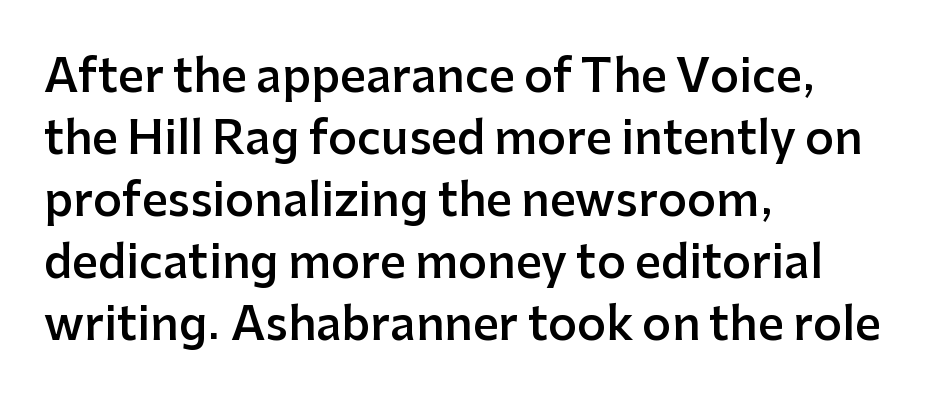
{"serif": "no", "italic": "no", "bold": "semi", "weight": "semibold", "width": "normal", "stroke_contrast": "low", "x_height": "medium", "monospaced": "no", "underline": "no", "align": "left", "line_spacing": "normal", "line_spacing_ratio": 1.38, "letter_spacing": "normal", "letter_spacing_em": 0.0, "glyph_px": 45}
